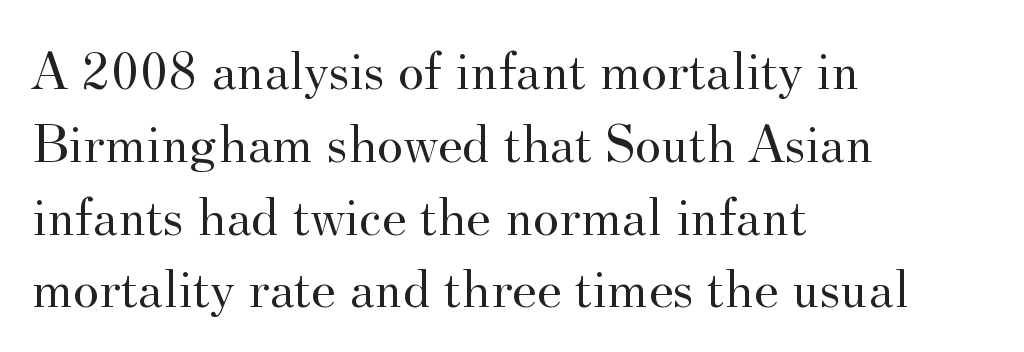
The image shows 56 px regular-weight serif type, upright; set left-aligned, normal line spacing (1.3x), normal letter spacing, not underlined; medium stroke contrast and a small x-height.
